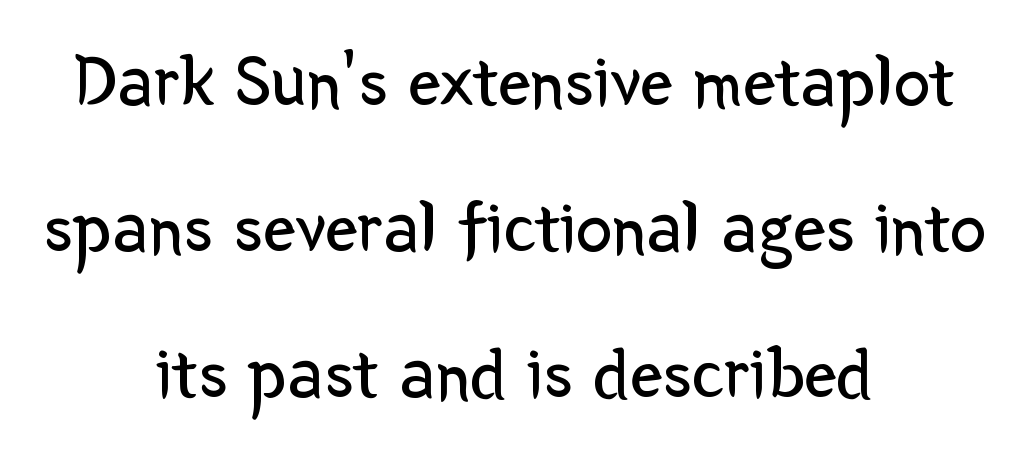
The specimen omits any rule beneath the text block's lines. Tracking value appears to be zero — textbook default spacing. Designer's note — italics off, roman on. You can tell from the bare stems that sans-serif type was used. Think of a printed novel: that variable character pitch is what you see here. The letterforms sit at book weight or below.
